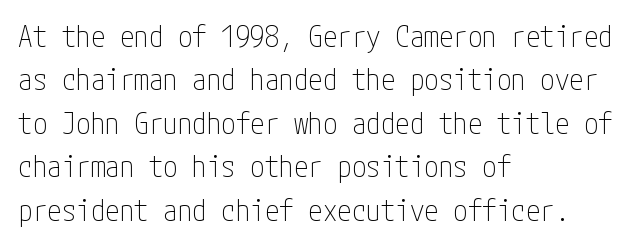
Q: Is the text bold? A: No.
Q: Is the text italic (slanted)? A: No, it is upright.
Q: Is the typeface a serif or a sans-serif typeface? A: Sans-serif.
Q: Is the text underlined? A: No.
Q: How is the paragraph aligned? A: Left-aligned.
Q: Is the spacing between letters normal or unusually wide? A: Normal.
Q: Is the spacing between lines tight, normal or loose? A: Normal.
Q: Width (condensed, normal, or wide)? A: Condensed.
Q: Stroke contrast? A: Low.
Q: x-height? A: Medium.
